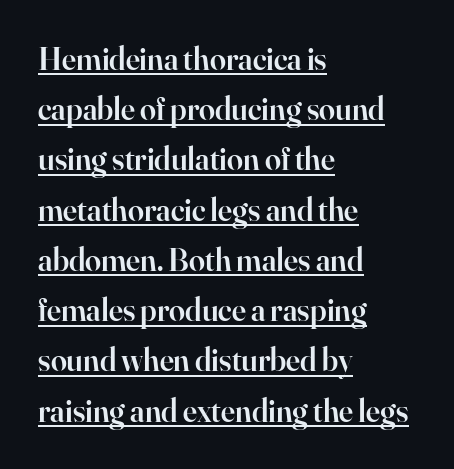
The letters advance in unequal steps, a hallmark of proportional type. The rendering uses a moderate line-height, typical for paragraphs. Does the lettering tilt? It doesn't — this is upright. Which margin do the lines hug? The left one — the right edge is uneven.
